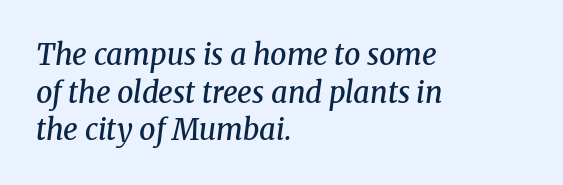
{"serif": "yes", "italic": "yes", "lean": "right", "slant_degrees": 8, "bold": "semi", "weight": "semibold", "width": "normal", "stroke_contrast": "medium", "x_height": "medium", "monospaced": "no", "underline": "no", "align": "left", "line_spacing": "normal", "line_spacing_ratio": 1.3, "letter_spacing": "normal", "letter_spacing_em": 0.0, "glyph_px": 29}
